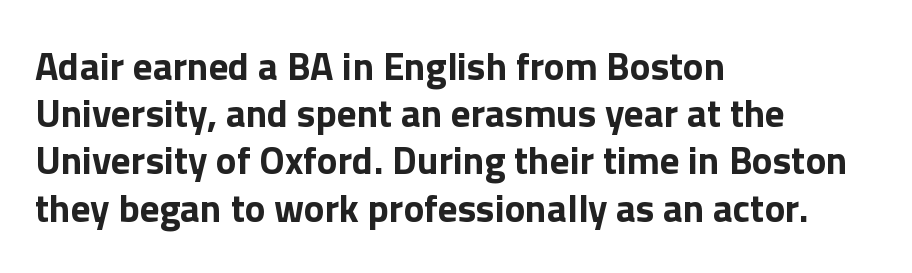
The rag falls on the right side of this text block. A roman cut, with each character standing at attention. Nobody touched the tracking dial on this one. Each glyph is drawn with heavy, bold strokes. Bare-footed words on every line.
